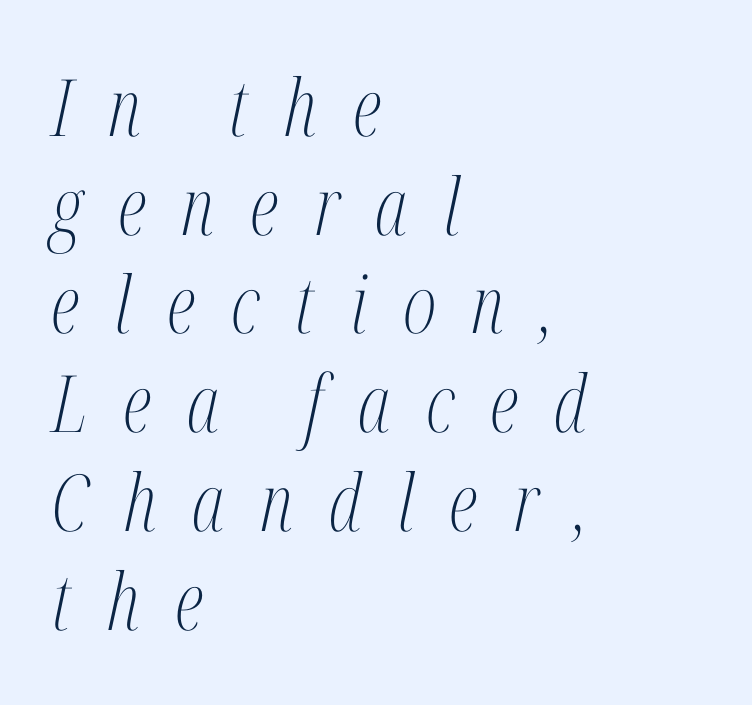
Is the block centered? No — it sits flush against the left margin. The passage shown is typeset with a serif family. Has an underline been added? It has not. An italicized treatment has been applied to the whole sample.
